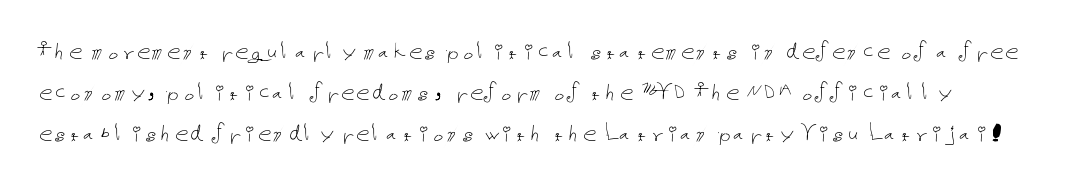
{"italic": "no", "bold": "no", "underline": "no", "line_spacing": "normal", "line_spacing_ratio": 1.52, "letter_spacing": "normal", "letter_spacing_em": 0.0, "glyph_px": 27}
